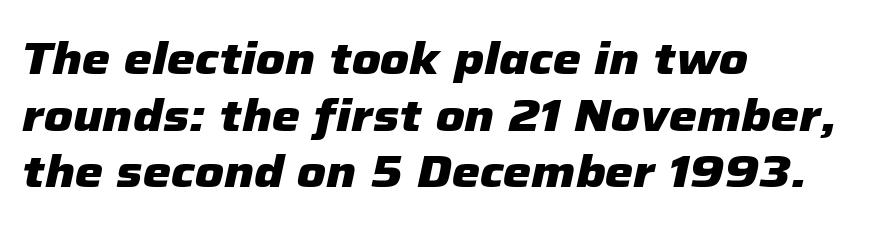
Quick note: interline space is typical. Characters are canted at an angle relative to the baseline's perpendicular. The letterforms sit shoulder to shoulder at normal distance. Spacing verdict: proportional, widths tailored to each character. The rendering anchors every line to the left-hand side. The gap between lines stays unmarked.
